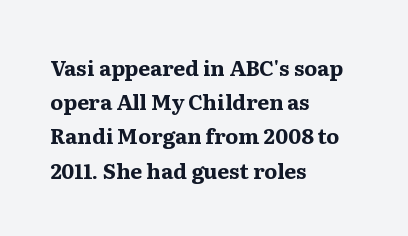
Q: Is the text bold? A: Yes.
Q: Is the text italic (slanted)? A: No, it is upright.
Q: Is the text underlined? A: No.
Q: How is the paragraph aligned? A: Left-aligned.
Q: Is the spacing between letters normal or unusually wide? A: Normal.
Q: Is the spacing between lines tight, normal or loose? A: Normal.
